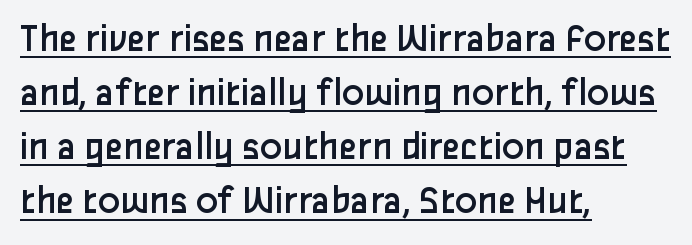
The image shows 41 px regular-weight sans-serif type, upright; set left-aligned, normal line spacing (1.32x), normal letter spacing, underlined; low stroke contrast and a medium x-height.
